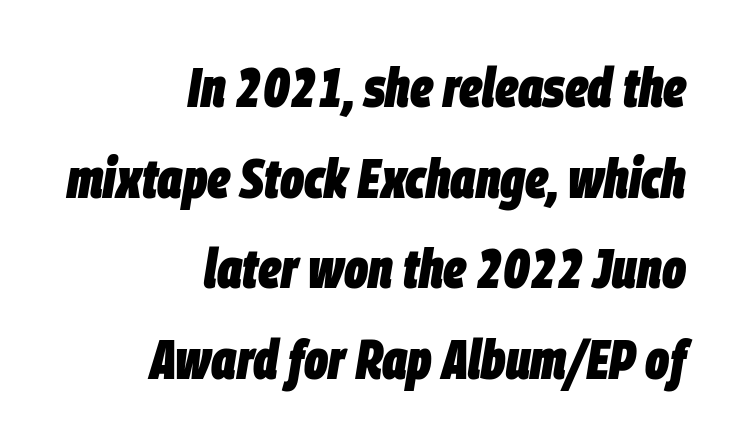
{"italic": "yes", "lean": "right", "slant_degrees": 9, "bold": "yes", "weight": "heavy", "width": "condensed", "stroke_contrast": "low", "x_height": "large", "monospaced": "no", "underline": "no", "align": "right", "line_spacing": "normal", "line_spacing_ratio": 1.62, "letter_spacing": "normal", "letter_spacing_em": 0.0, "glyph_px": 56}
